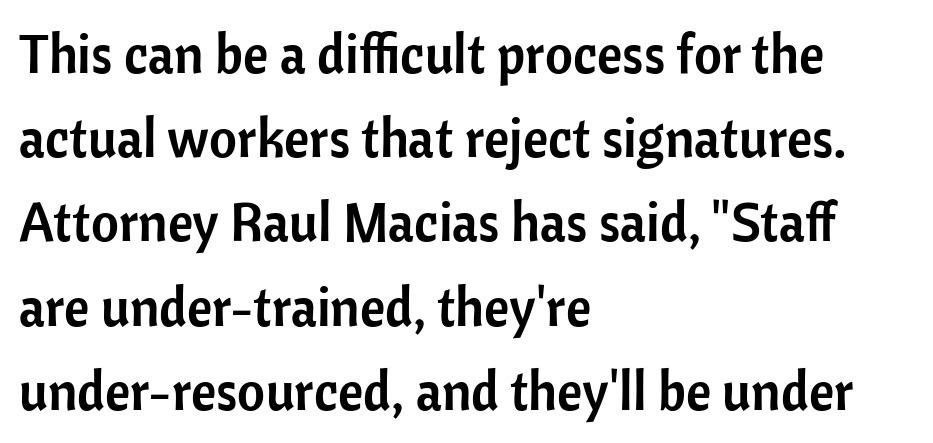
{"serif": "no", "italic": "no", "width": "normal", "stroke_contrast": "low", "x_height": "medium", "monospaced": "no", "underline": "no", "align": "left", "line_spacing": "normal", "line_spacing_ratio": 1.56, "letter_spacing": "normal", "letter_spacing_em": 0.0, "glyph_px": 54}
